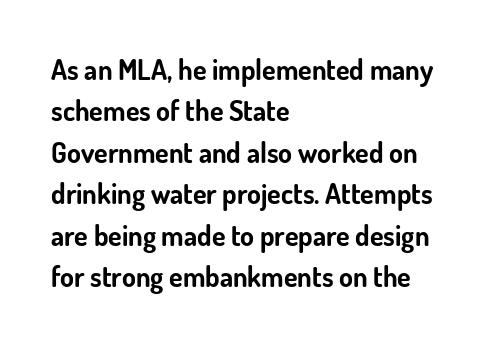
The image shows 28 px bold sans-serif type, upright; set left-aligned, normal line spacing (1.48x), normal letter spacing, not underlined; low stroke contrast and a small x-height.
